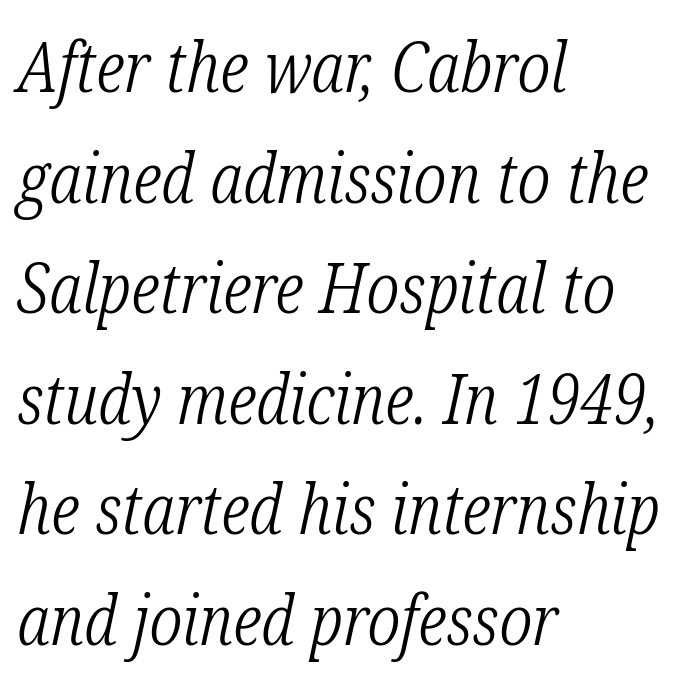
Is this a fixed-width face? No — the glyphs have proportional, varying widths. The letters are slanted; this is an italic face. This block has exactly the height ordinary leading produces. Horizontal alignment here is leftward, the default for most running prose. You could call the tracking neutral — neither tight nor loose.
